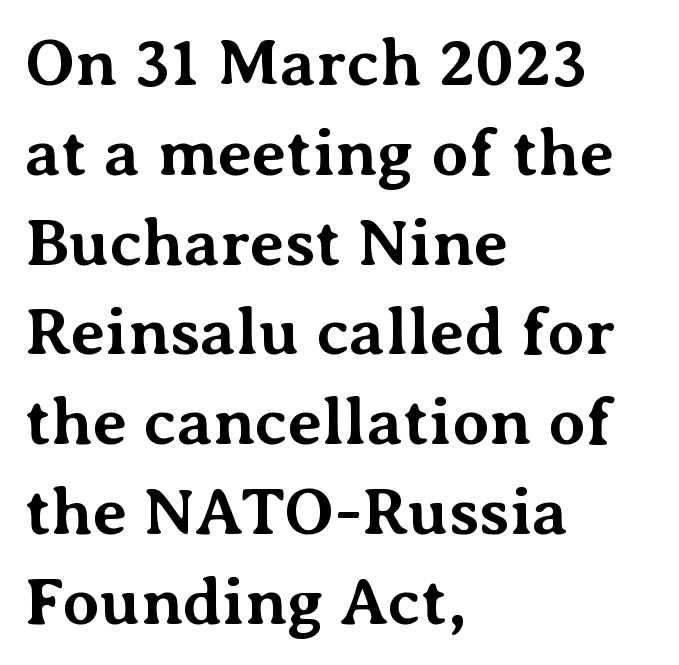
{"serif": "yes", "italic": "no", "bold": "yes", "weight": "bold", "width": "normal", "stroke_contrast": "medium", "x_height": "medium", "monospaced": "no", "underline": "no", "align": "left", "line_spacing": "normal", "line_spacing_ratio": 1.34, "letter_spacing": "normal", "letter_spacing_em": 0.0, "glyph_px": 67}
